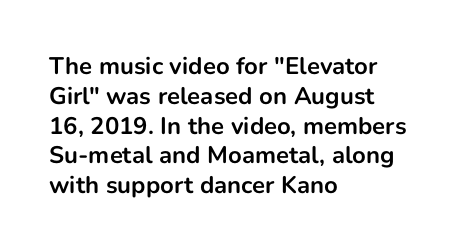
Every character sits straight up, as roman type does. This rendering uses left alignment, leaving the right contour irregular. Letters rest on an invisible, unmarked baseline. The passage shown has conventional tracking throughout. Pretty heavy lettering here — definitely bold.
